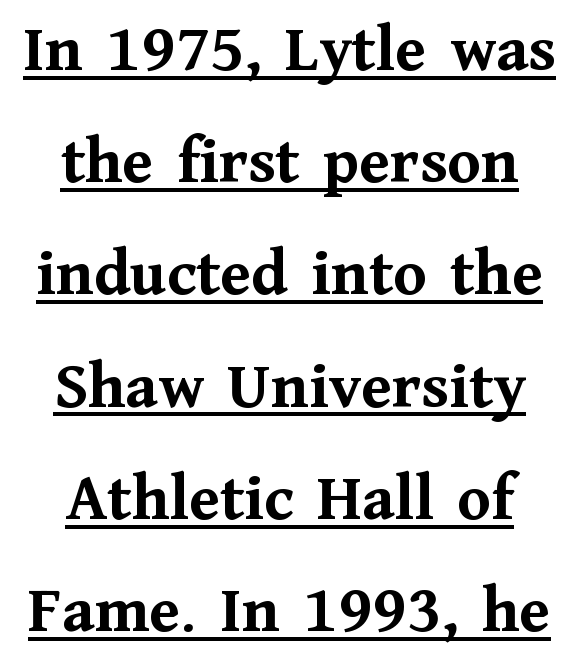
The image shows 68 px semibold serif type, upright; set centered, normal line spacing (1.65x), normal letter spacing, underlined; medium stroke contrast and a medium x-height.
